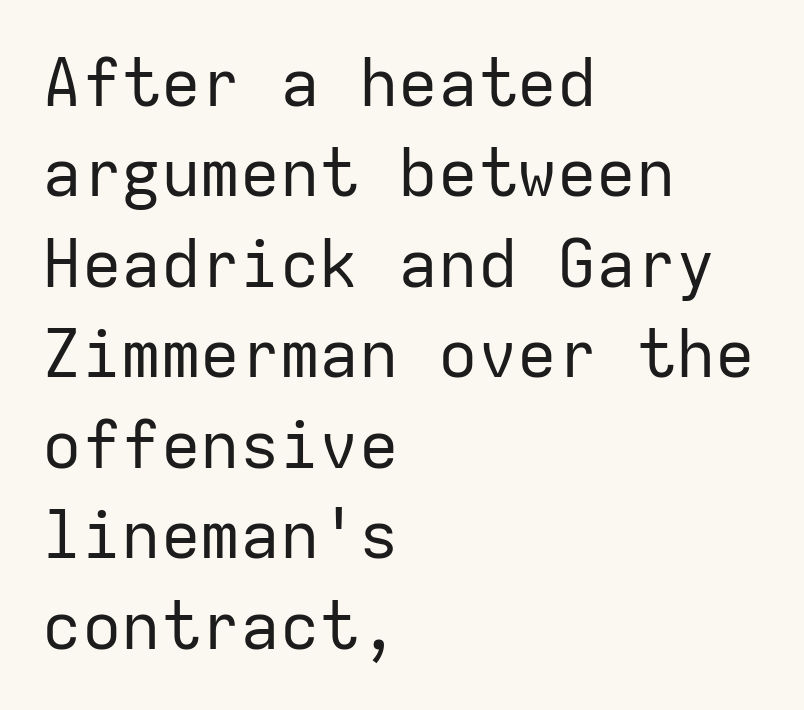
Notice how the passage keeps a crisp vertical edge on the left only. Fixed-width glyphs throughout — classic coding-font behaviour. How are the letters spaced? Ordinarily, with no added tracking. The characters display no serif detailing; their extremities are plain. The string is rendered with underlining switched off.
